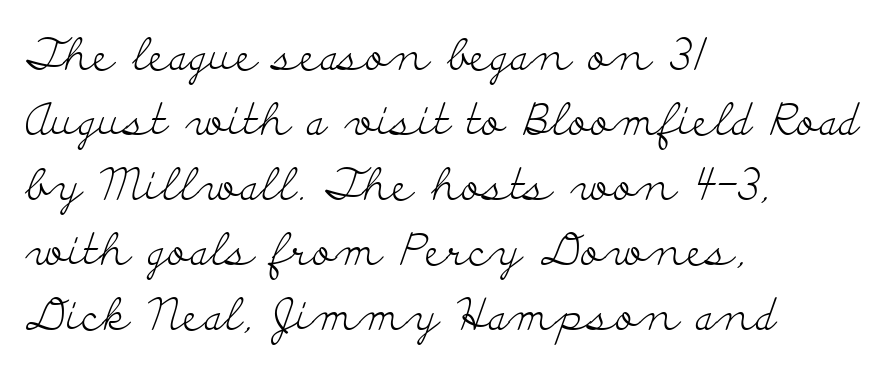
Q: Is the text bold? A: No.
Q: Is the text italic (slanted)? A: Yes.
Q: Is the typeface a serif or a sans-serif typeface? A: Serif.
Q: Is the text underlined? A: No.
Q: How is the paragraph aligned? A: Left-aligned.
Q: Is the spacing between letters normal or unusually wide? A: Normal.
Q: Is the spacing between lines tight, normal or loose? A: Normal.
Q: Width (condensed, normal, or wide)? A: Wide.
Q: Stroke contrast? A: Low.
Q: x-height? A: Small.
Q: Monospaced? A: No.
